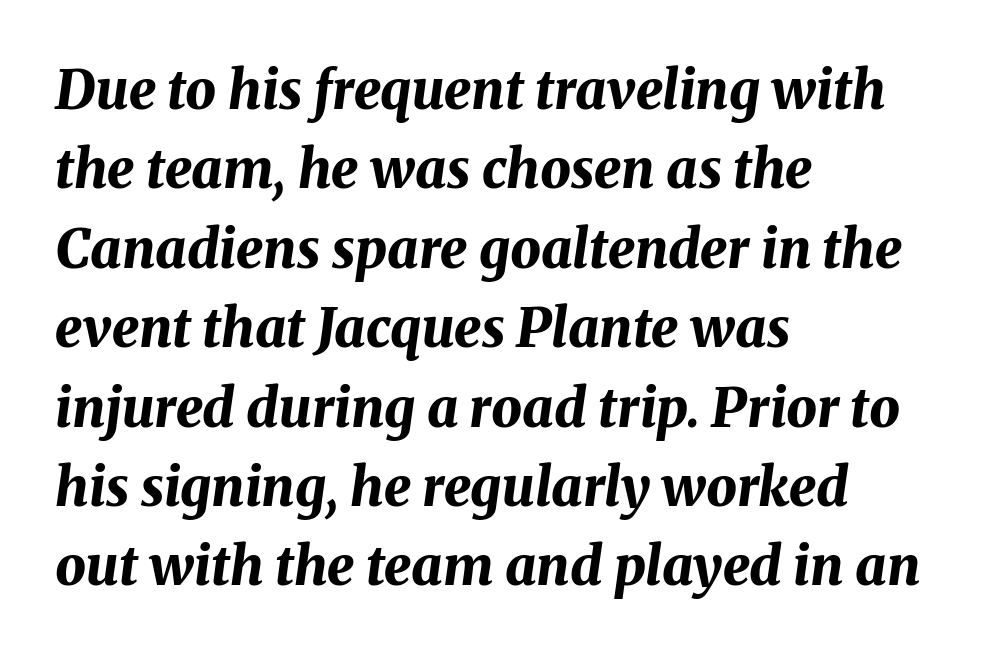
Q: Is the text bold? A: Yes.
Q: Is the text italic (slanted)? A: Yes, it leans right by about 8 degrees.
Q: Is the text underlined? A: No.
Q: How is the paragraph aligned? A: Left-aligned.
Q: Is the spacing between letters normal or unusually wide? A: Normal.
Q: Is the spacing between lines tight, normal or loose? A: Normal.
Q: Width (condensed, normal, or wide)? A: Normal.
Q: Stroke contrast? A: Medium.
Q: x-height? A: Medium.
Q: Monospaced? A: No.
